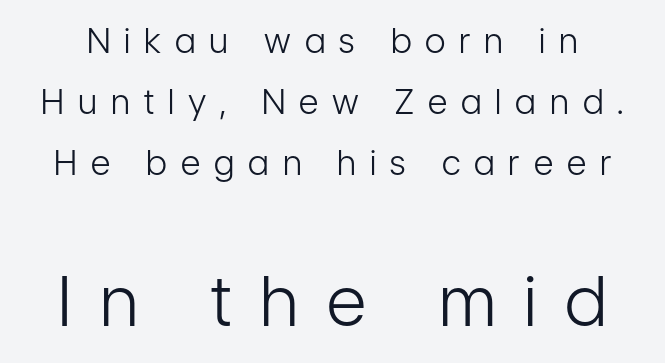
{"serif": "no", "italic": "no", "bold": "no", "weight": "light", "width": "condensed", "stroke_contrast": "low", "x_height": "medium", "monospaced": "no", "underline": "no", "line_spacing_ratio": 1.8, "letter_spacing": "wide", "letter_spacing_em": 0.41, "larger_block": "second", "size_ratio": 2.03, "glyph_px": 69}
